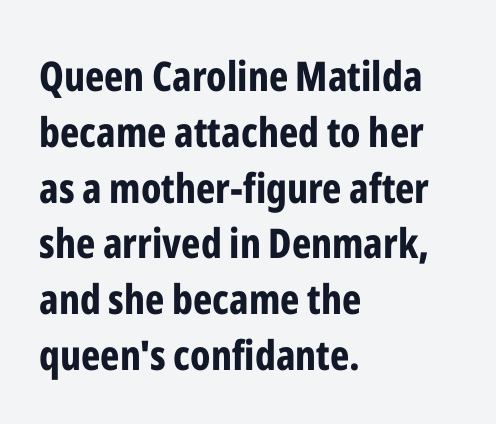
The image shows 41 px bold, condensed sans-serif type, upright; set left-aligned, normal line spacing (1.36x), normal letter spacing, not underlined; low stroke contrast and a medium x-height.
